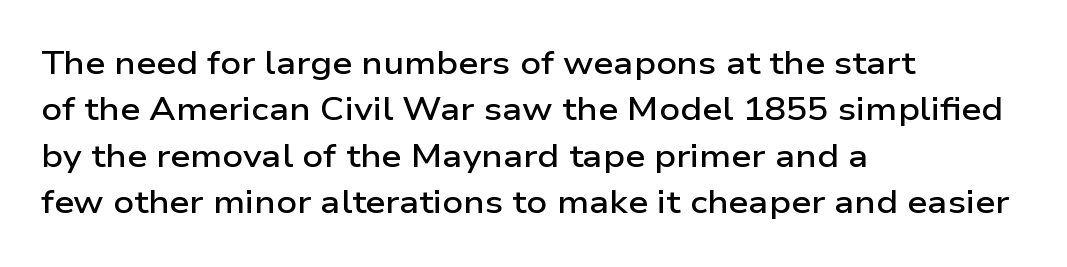
Proportional: the letters do not fall into vertical columns. The typography opts for an upright posture over an oblique one. Does the leading feel generous? No, just average. The paragraph shown leans on its left margin. Students, note that the glyphs here touch the page at normal intervals.
